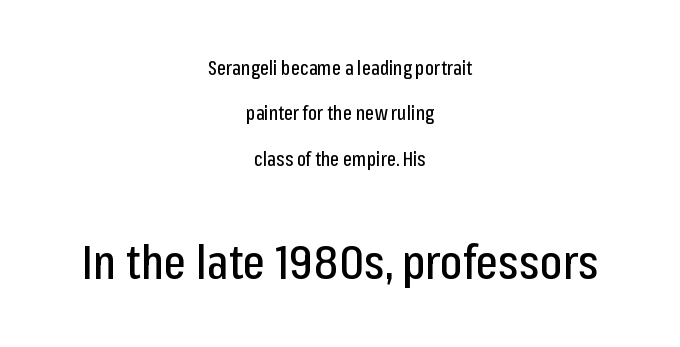
Vertical strokes here are truly vertical. Airy leading. To sum up the face: it is a sans, with no serifs. Anything drawn beneath the words? Only blank space.
